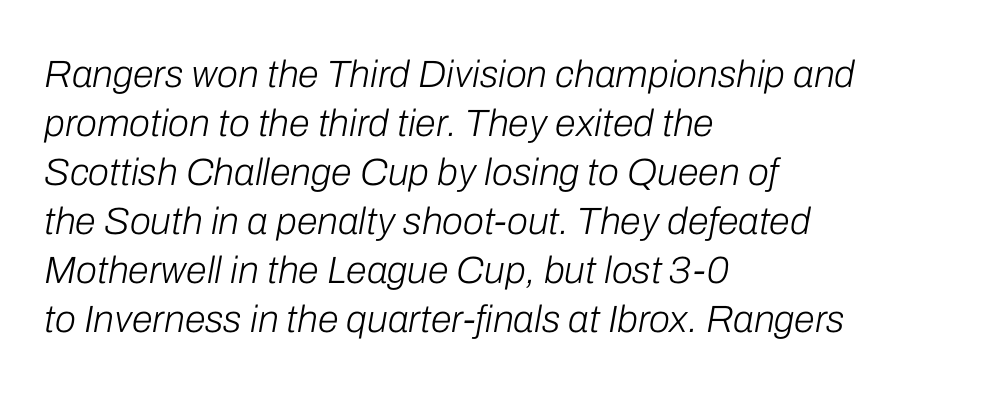
Q: Is the text bold? A: No.
Q: Is the text italic (slanted)? A: Yes, it leans right by about 10 degrees.
Q: Is the text underlined? A: No.
Q: How is the paragraph aligned? A: Left-aligned.
Q: Is the spacing between letters normal or unusually wide? A: Normal.
Q: Is the spacing between lines tight, normal or loose? A: Normal.
Q: Width (condensed, normal, or wide)? A: Normal.
Q: Stroke contrast? A: Low.
Q: x-height? A: Medium.
Q: Monospaced? A: No.
